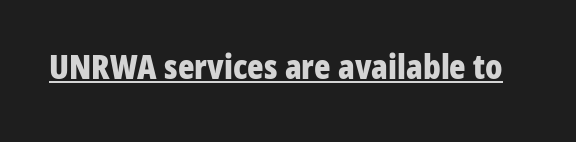
{"serif": "no", "italic": "no", "bold": "yes", "weight": "bold", "width": "condensed", "stroke_contrast": "low", "x_height": "medium", "monospaced": "no", "underline": "yes", "letter_spacing": "normal", "letter_spacing_em": 0.0, "glyph_px": 34}
